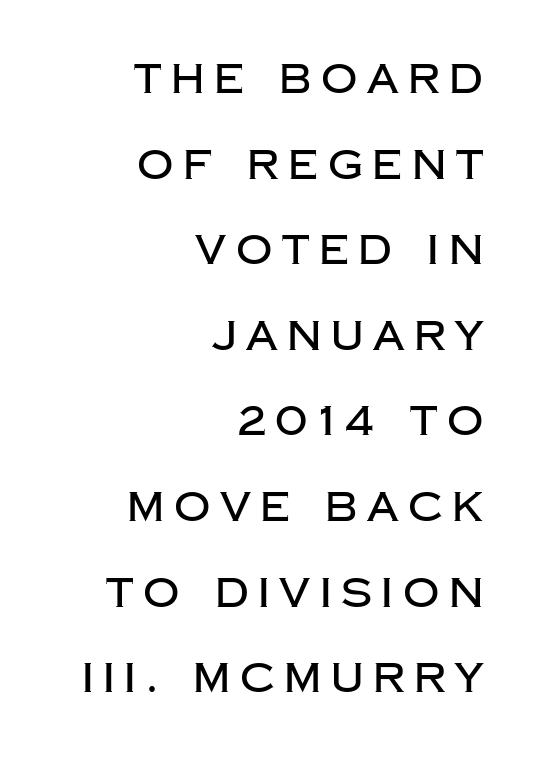
Rendered with straight, roman letterforms. Varying glyph widths throughout — classic text-font behaviour. The designer went with a sans here, leaving each stem footless. Someone cranked the tracking dial way up on this one. Has an underline been added? It has not.
